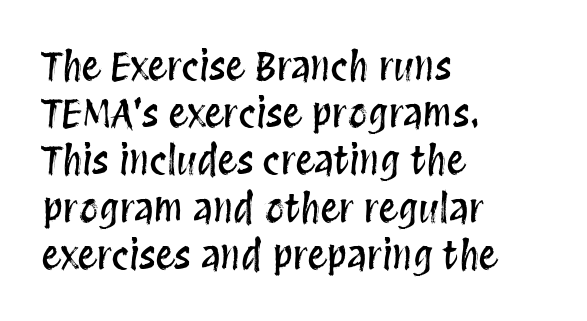
The passage shown has conventional tracking throughout. If you drew a line through each stem, it would be perfectly vertical. Proportional: the letters do not fall into vertical columns. Each line starts at the same left margin while the right side varies. Bare-footed words on every line.
